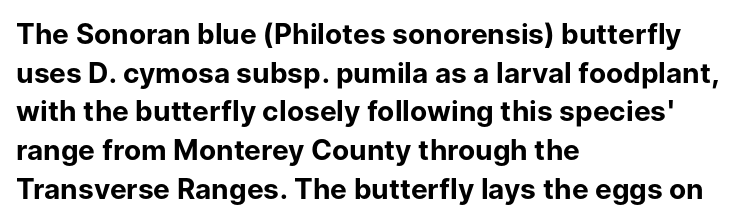
Decoration check: the copy has no underline. The typesetting leans heavy: a genuine bold. Is the block centered? No — it sits flush against the left margin. Horizontal bands of white between lines are of average thickness.
